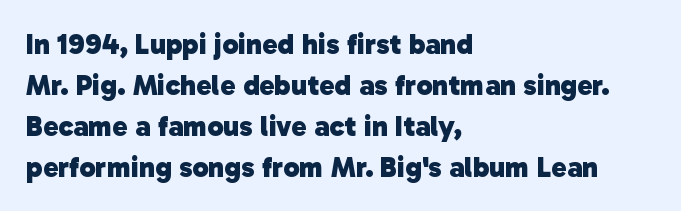
The letters are bold, with thick, heavy strokes. Interline gaps are of average width in this sample. These lines are composed in type without serifs. The space beneath each line is pristine and unruled. The text block is weighted toward the left margin, trailing off unevenly rightward.
